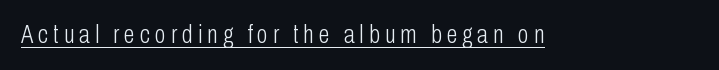
Q: Is the text bold? A: No.
Q: Is the text italic (slanted)? A: No, it is upright.
Q: Is the text underlined? A: Yes.
Q: Is the spacing between letters normal or unusually wide? A: Unusually wide.
